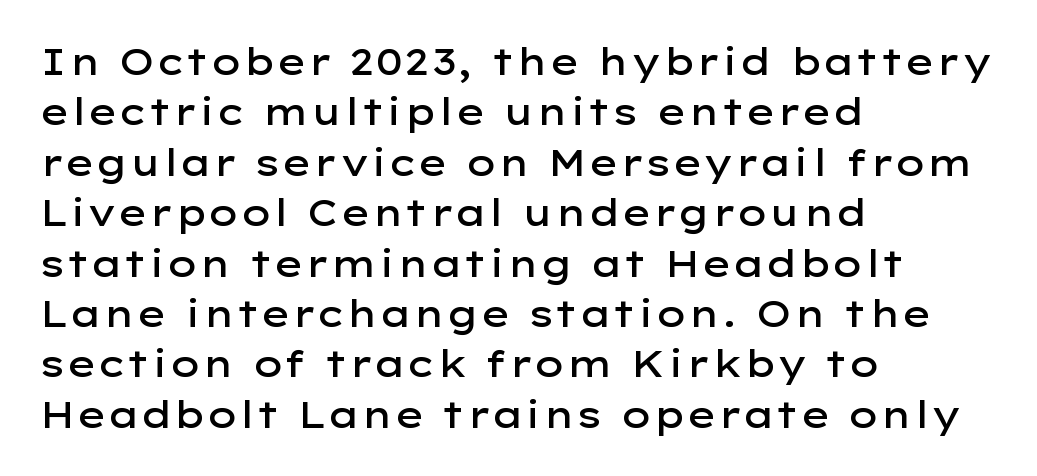
{"serif": "no", "italic": "no", "bold": "semi", "weight": "semibold", "width": "wide", "stroke_contrast": "low", "x_height": "medium", "monospaced": "no", "underline": "no", "align": "left", "line_spacing": "normal", "line_spacing_ratio": 1.4, "letter_spacing": "normal", "letter_spacing_em": 0.0, "glyph_px": 36}
